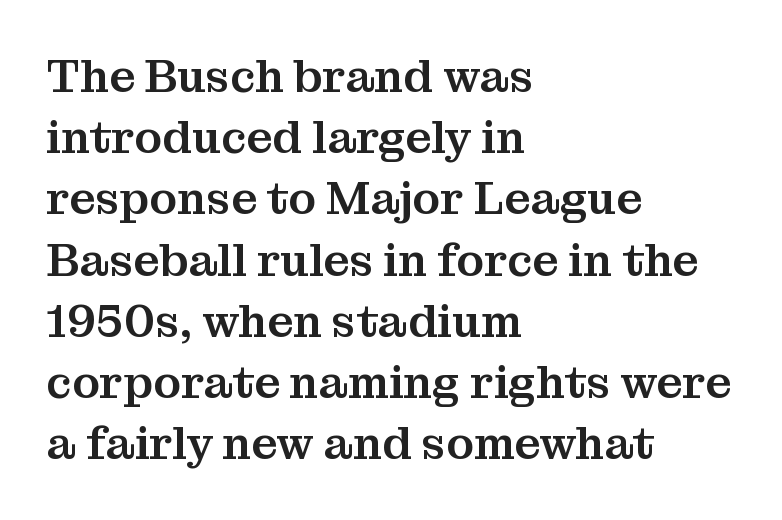
The image shows 46 px serif type, upright; set left-aligned, normal line spacing (1.33x), normal letter spacing, not underlined; medium stroke contrast and a medium x-height.
